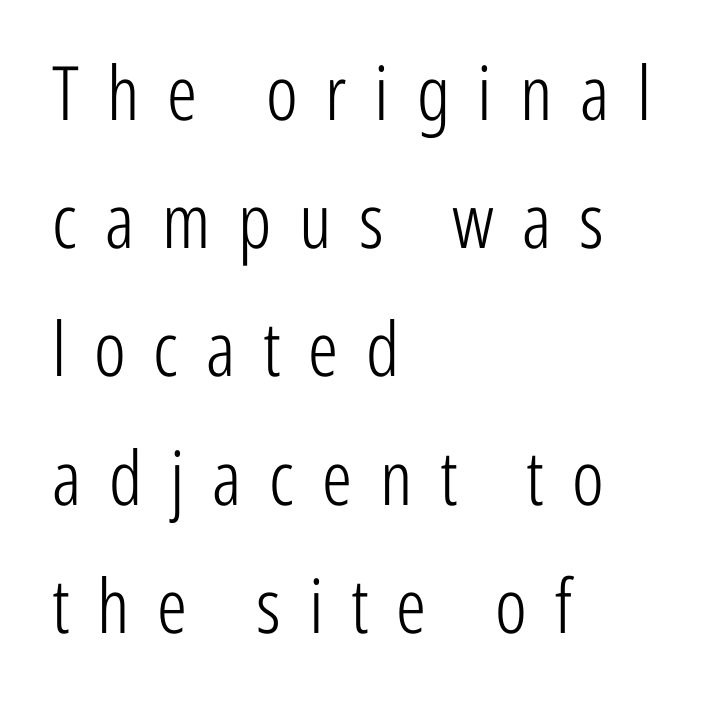
{"serif": "no", "italic": "no", "bold": "no", "weight": "light", "width": "condensed", "stroke_contrast": "low", "x_height": "medium", "monospaced": "no", "underline": "no", "align": "left", "line_spacing_ratio": 1.71, "letter_spacing": "wide", "letter_spacing_em": 0.37, "glyph_px": 75}
